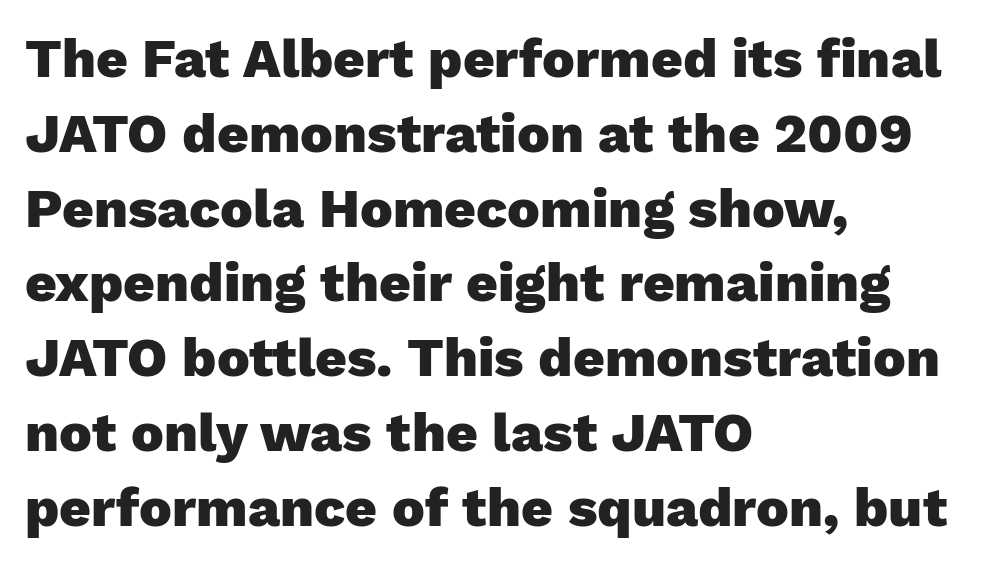
{"serif": "no", "italic": "no", "bold": "yes", "weight": "heavy", "width": "normal", "stroke_contrast": "low", "x_height": "medium", "monospaced": "no", "underline": "no", "align": "left", "line_spacing": "normal", "line_spacing_ratio": 1.36, "letter_spacing": "normal", "letter_spacing_em": 0.0, "glyph_px": 55}
